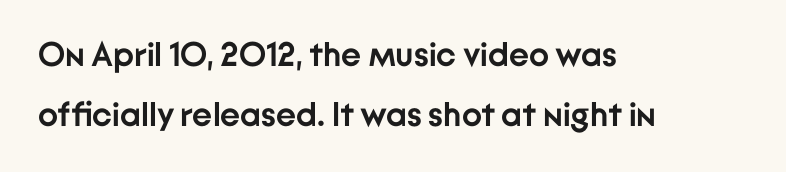
The image shows 34 px semibold sans-serif type, upright; set left-aligned, line spacing 1.77x, normal letter spacing, not underlined; low stroke contrast and a medium x-height.
